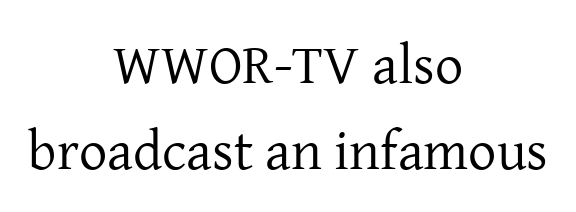
Q: Is the text bold? A: No.
Q: Is the text italic (slanted)? A: No, it is upright.
Q: Is the typeface a serif or a sans-serif typeface? A: Serif.
Q: Is the text underlined? A: No.
Q: How is the paragraph aligned? A: Centered.
Q: Is the spacing between letters normal or unusually wide? A: Normal.
Q: Is the spacing between lines tight, normal or loose? A: Normal.
Q: Width (condensed, normal, or wide)? A: Normal.
Q: Stroke contrast? A: Low.
Q: x-height? A: Medium.
Q: Monospaced? A: No.
